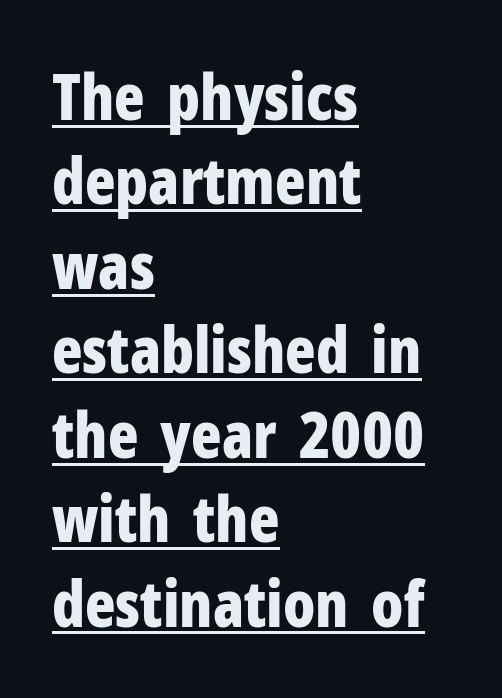
Q: Is the text bold? A: Yes.
Q: Is the text italic (slanted)? A: No, it is upright.
Q: Is the typeface a serif or a sans-serif typeface? A: Sans-serif.
Q: Is the text underlined? A: Yes.
Q: How is the paragraph aligned? A: Left-aligned.
Q: Is the spacing between letters normal or unusually wide? A: Normal.
Q: Is the spacing between lines tight, normal or loose? A: Normal.
Q: Width (condensed, normal, or wide)? A: Condensed.
Q: Stroke contrast? A: Low.
Q: x-height? A: Medium.
Q: Monospaced? A: No.
